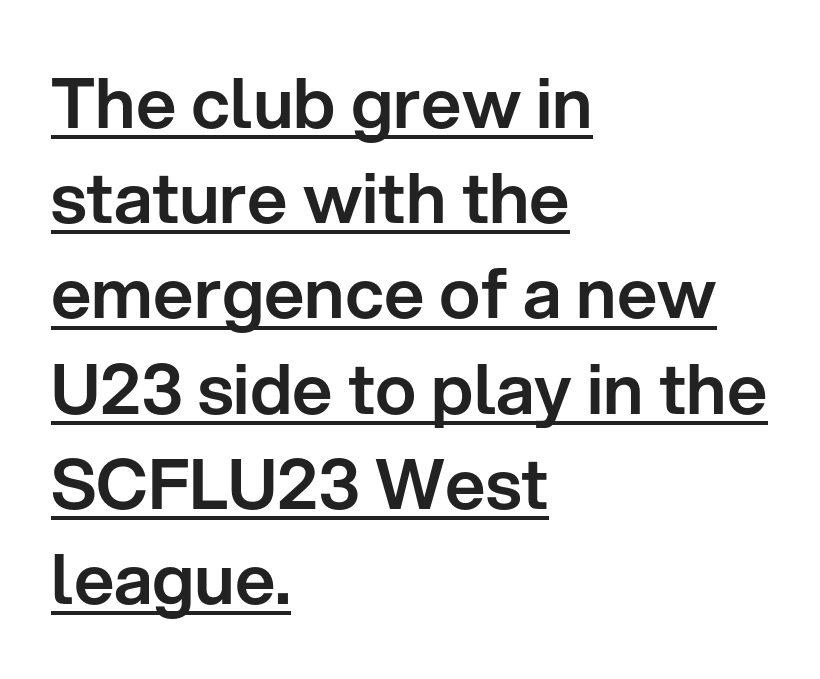
{"serif": "no", "italic": "no", "width": "normal", "stroke_contrast": "low", "x_height": "medium", "monospaced": "no", "underline": "yes", "align": "left", "line_spacing": "normal", "line_spacing_ratio": 1.36, "letter_spacing": "normal", "letter_spacing_em": 0.0, "glyph_px": 70}
